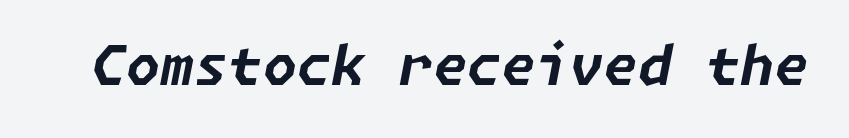
Q: Is the text bold? A: Yes.
Q: Is the text italic (slanted)? A: Yes, it leans right by about 11 degrees.
Q: Is the text underlined? A: No.
Q: Is the spacing between letters normal or unusually wide? A: Normal.
Q: Width (condensed, normal, or wide)? A: Normal.
Q: Stroke contrast? A: Low.
Q: x-height? A: Medium.
